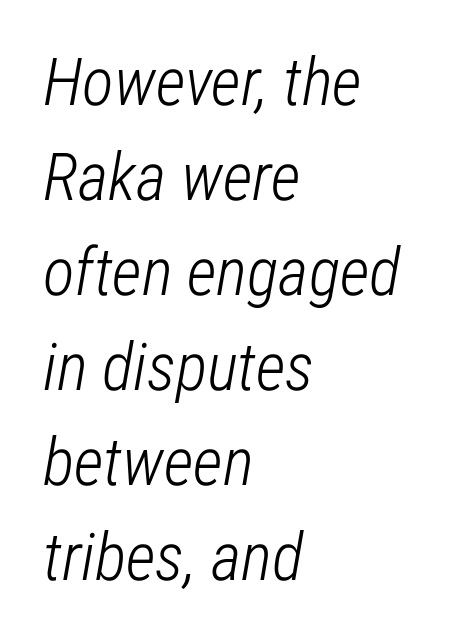
Q: Is the text bold? A: No.
Q: Is the text italic (slanted)? A: Yes, it leans right by about 12 degrees.
Q: Is the text underlined? A: No.
Q: How is the paragraph aligned? A: Left-aligned.
Q: Is the spacing between letters normal or unusually wide? A: Normal.
Q: Is the spacing between lines tight, normal or loose? A: Normal.
Q: Width (condensed, normal, or wide)? A: Condensed.
Q: Stroke contrast? A: Low.
Q: x-height? A: Medium.
Q: Monospaced? A: No.
